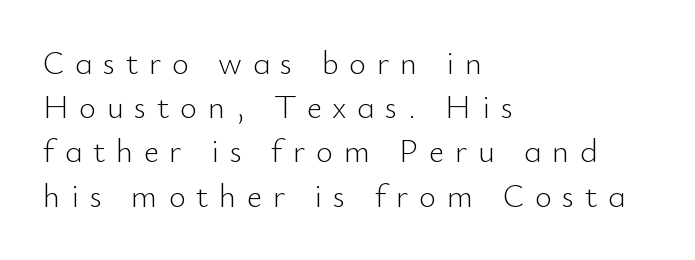
{"serif": "no", "italic": "no", "bold": "no", "weight": "light", "width": "normal", "stroke_contrast": "low", "x_height": "small", "monospaced": "no", "underline": "no", "align": "left", "line_spacing": "normal", "line_spacing_ratio": 1.34, "letter_spacing": "wide", "letter_spacing_em": 0.32, "glyph_px": 33}
